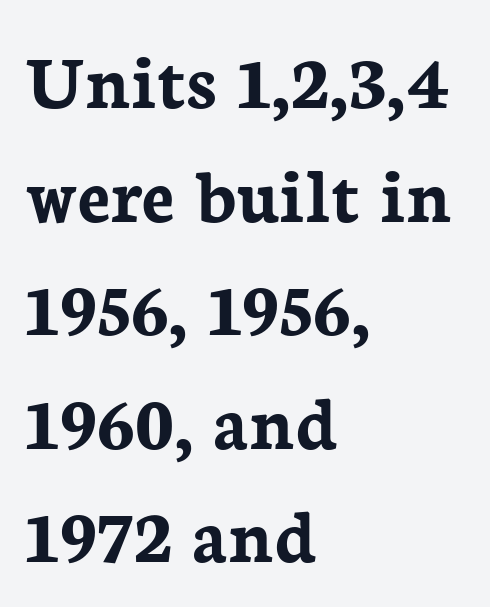
Q: Is the text bold? A: Yes.
Q: Is the text italic (slanted)? A: No, it is upright.
Q: Is the typeface a serif or a sans-serif typeface? A: Serif.
Q: Is the text underlined? A: No.
Q: How is the paragraph aligned? A: Left-aligned.
Q: Is the spacing between letters normal or unusually wide? A: Normal.
Q: Is the spacing between lines tight, normal or loose? A: Normal.
Q: Width (condensed, normal, or wide)? A: Normal.
Q: Stroke contrast? A: Low.
Q: x-height? A: Medium.
Q: Monospaced? A: No.
